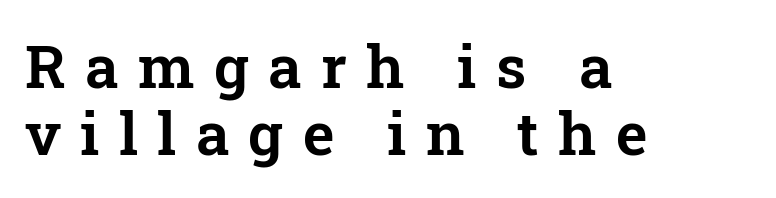
The image shows 60 px serif type, upright; set left-aligned, tight line spacing (1.12x), unusually wide letter spacing (+0.32 em), not underlined; low stroke contrast and a medium x-height.
